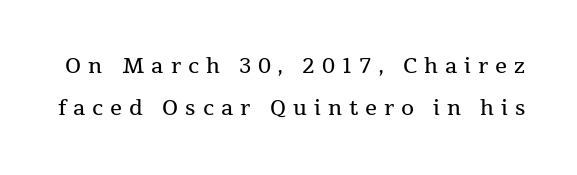
The image shows 21 px text type, upright; set loose line spacing (1.99x), unusually wide letter spacing (+0.33 em), not underlined.
